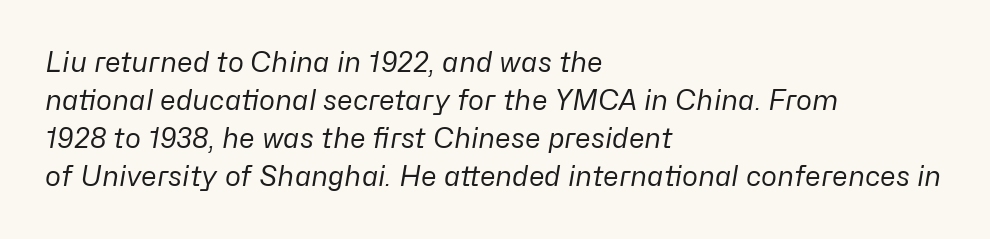
The image shows 27 px text type, italic (leaning right); set left-aligned, normal line spacing (1.41x), normal letter spacing, not underlined.
